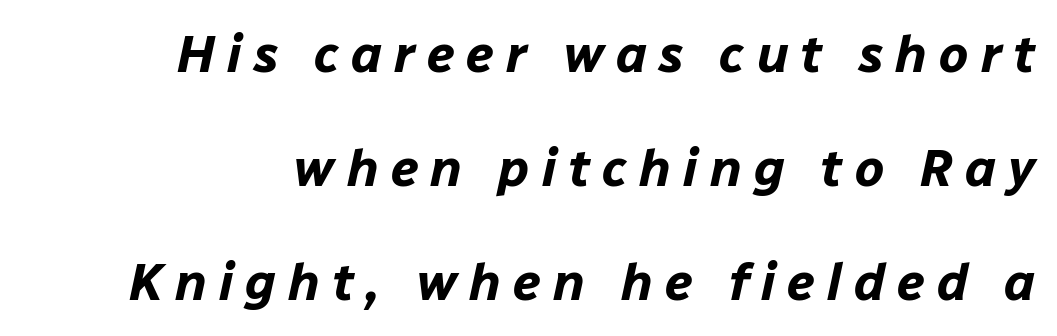
The image shows 52 px bold type, italic (leaning right); set right-aligned, loose line spacing (2.19x), unusually wide letter spacing (+0.23 em), not underlined; low stroke contrast and a medium x-height.
